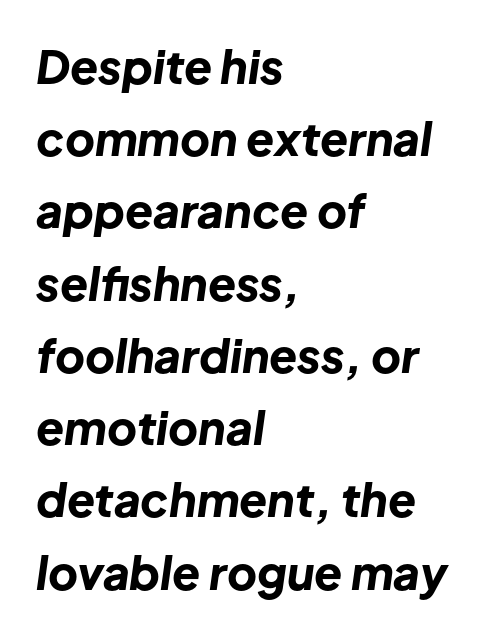
Q: Is the text bold? A: Yes.
Q: Is the text italic (slanted)? A: Yes, it leans right by about 8 degrees.
Q: Is the text underlined? A: No.
Q: How is the paragraph aligned? A: Left-aligned.
Q: Is the spacing between letters normal or unusually wide? A: Normal.
Q: Is the spacing between lines tight, normal or loose? A: Normal.
Q: Width (condensed, normal, or wide)? A: Normal.
Q: Stroke contrast? A: Low.
Q: x-height? A: Medium.
Q: Monospaced? A: No.
